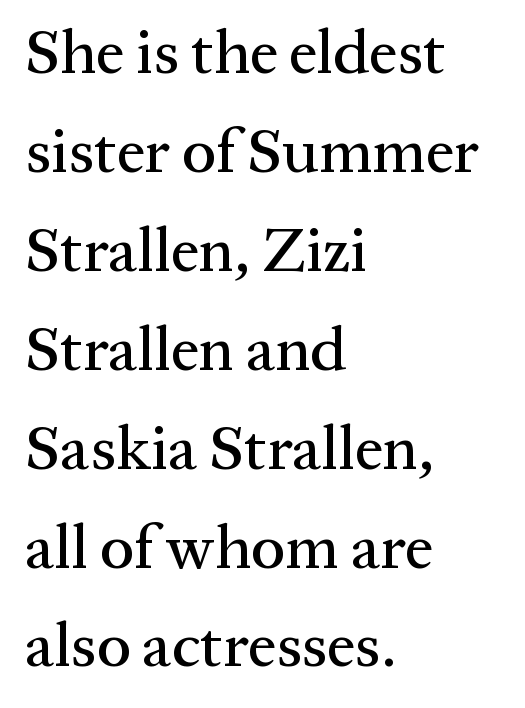
Q: Is the text italic (slanted)? A: No, it is upright.
Q: Is the typeface a serif or a sans-serif typeface? A: Serif.
Q: Is the text underlined? A: No.
Q: How is the paragraph aligned? A: Left-aligned.
Q: Is the spacing between letters normal or unusually wide? A: Normal.
Q: Is the spacing between lines tight, normal or loose? A: Normal.
Q: Width (condensed, normal, or wide)? A: Normal.
Q: Stroke contrast? A: Medium.
Q: x-height? A: Medium.
Q: Monospaced? A: No.
